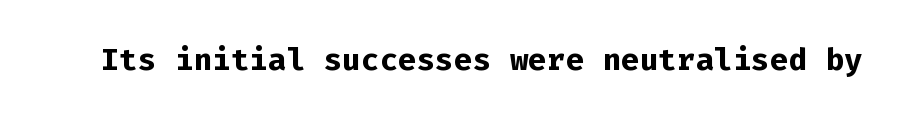
The image shows 31 px bold sans-serif type, upright, monospaced; set normal letter spacing, not underlined; low stroke contrast and a medium x-height.
